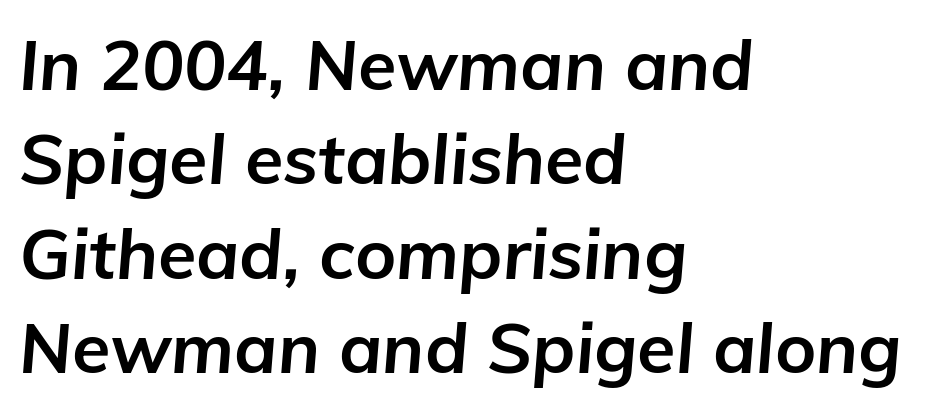
{"italic": "yes", "lean": "right", "slant_degrees": 5, "bold": "yes", "weight": "bold", "width": "normal", "stroke_contrast": "low", "x_height": "medium", "monospaced": "no", "underline": "no", "align": "left", "line_spacing": "normal", "line_spacing_ratio": 1.35, "letter_spacing": "normal", "letter_spacing_em": 0.0, "glyph_px": 70}
